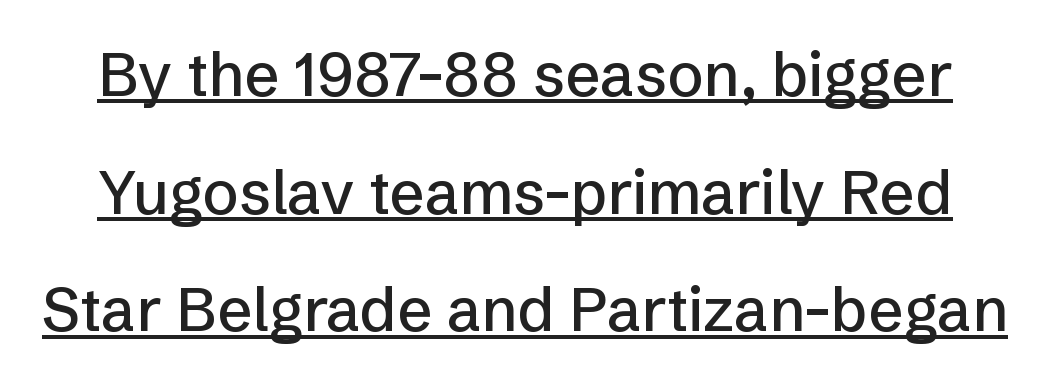
Honestly, the rows look like they've been pulled way apart. The face used here is a sans, in the tradition of grotesques and geometrics. Observe the ordinary spacing: letters are neighbours, not strangers. Notice how a bar underscores the lettering throughout.
